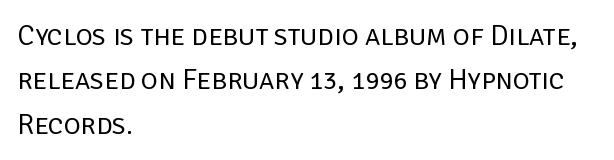
The weight tops out at a normal text grade. Beneath every word, the page is bare. In terms of leading, this rendering sits right in the middle. The letters carry no serifs — their stems end cleanly without finishing strokes.
